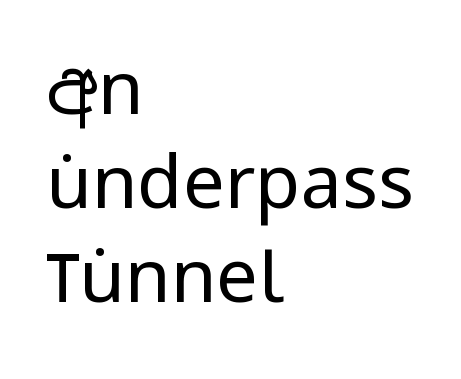
Q: Is the text bold? A: No.
Q: Is the text italic (slanted)? A: No, it is upright.
Q: Is the typeface a serif or a sans-serif typeface? A: Sans-serif.
Q: Is the text underlined? A: No.
Q: How is the paragraph aligned? A: Left-aligned.
Q: Is the spacing between letters normal or unusually wide? A: Normal.
Q: Is the spacing between lines tight, normal or loose? A: Normal.
Q: Width (condensed, normal, or wide)? A: Condensed.
Q: Stroke contrast? A: Low.
Q: x-height? A: Large.
Q: Monospaced? A: No.
